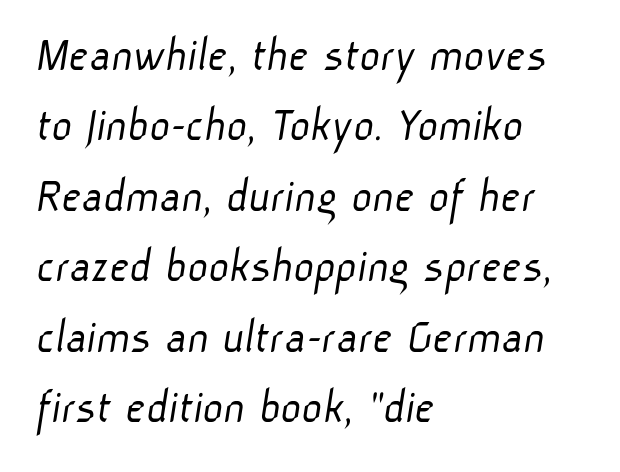
Q: Is the text bold? A: No.
Q: Is the typeface a serif or a sans-serif typeface? A: Sans-serif.
Q: Is the text underlined? A: No.
Q: How is the paragraph aligned? A: Left-aligned.
Q: Is the spacing between letters normal or unusually wide? A: Normal.
Q: Is the spacing between lines tight, normal or loose? A: Normal.
Q: Width (condensed, normal, or wide)? A: Normal.
Q: Stroke contrast? A: Low.
Q: x-height? A: Medium.
Q: Monospaced? A: No.
